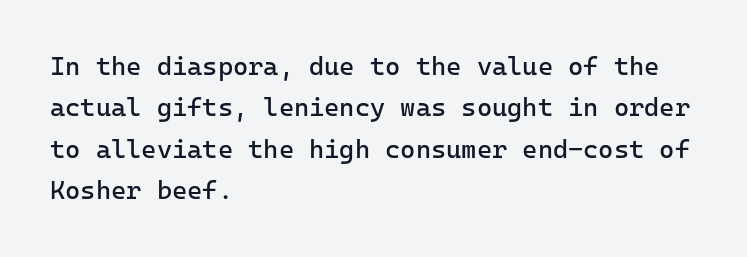
The image shows 26 px text type, upright; set left-aligned, normal line spacing (1.59x), normal letter spacing, not underlined.
